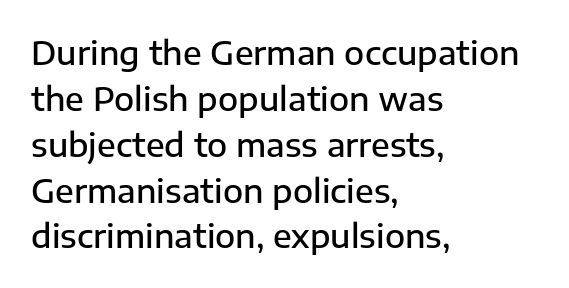
Is the letter spacing exaggerated? No — it looks like the ordinary default. Note: no serifs on the glyphs. These lines were composed using upright roman letters. Horizontal alignment here is leftward, the default for most running prose.
